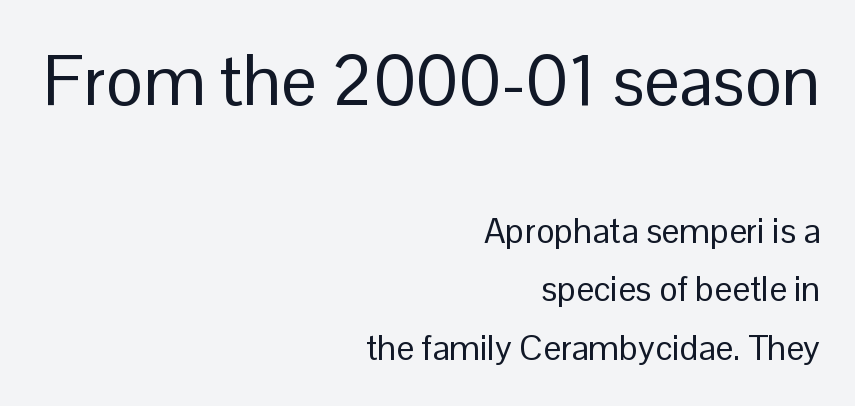
Q: Is the text bold? A: No.
Q: Is the text italic (slanted)? A: No, it is upright.
Q: Is the typeface a serif or a sans-serif typeface? A: Sans-serif.
Q: Is the text underlined? A: No.
Q: How is the paragraph aligned? A: Right-aligned.
Q: Is the spacing between letters normal or unusually wide? A: Normal.
Q: Is the spacing between lines tight, normal or loose? A: Normal.
Q: Which block of text is set in a larger size, the first (top) or the second (bottom)? A: The first (top) one.
Q: Width (condensed, normal, or wide)? A: Normal.
Q: Stroke contrast? A: Low.
Q: x-height? A: Medium.
Q: Monospaced? A: No.
